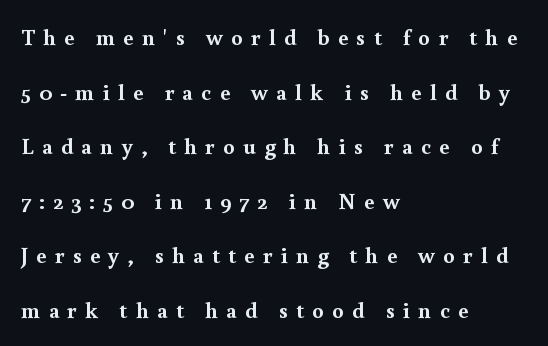
{"italic": "no", "bold": "yes", "underline": "no", "align": "left", "line_spacing": "loose", "line_spacing_ratio": 2.37, "letter_spacing": "wide", "letter_spacing_em": 0.36, "glyph_px": 23}
